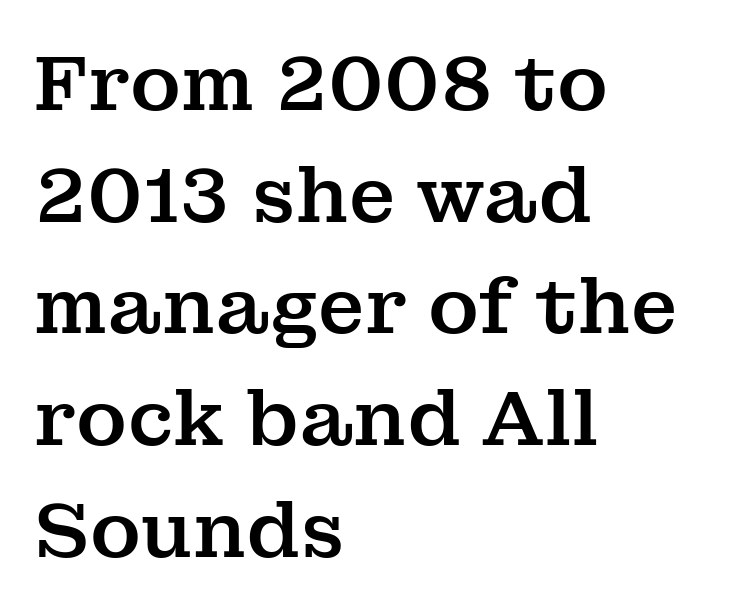
The image shows 77 px serif type, upright; set left-aligned, normal line spacing (1.45x), normal letter spacing, not underlined; medium stroke contrast and a medium x-height.
